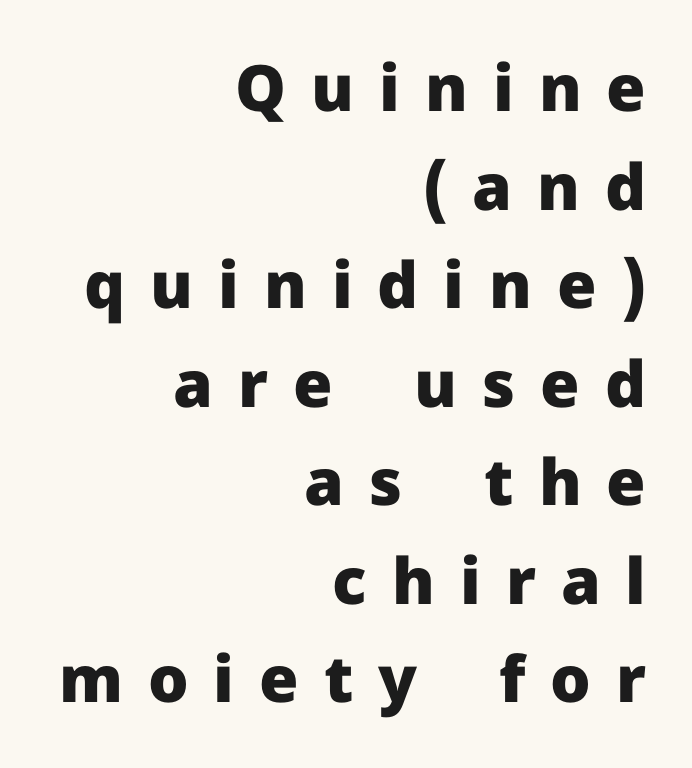
Q: Is the text bold? A: Yes.
Q: Is the text italic (slanted)? A: No, it is upright.
Q: Is the typeface a serif or a sans-serif typeface? A: Sans-serif.
Q: Is the text underlined? A: No.
Q: How is the paragraph aligned? A: Right-aligned.
Q: Is the spacing between letters normal or unusually wide? A: Unusually wide.
Q: Is the spacing between lines tight, normal or loose? A: Normal.
Q: Width (condensed, normal, or wide)? A: Normal.
Q: Stroke contrast? A: Low.
Q: x-height? A: Medium.
Q: Monospaced? A: No.
